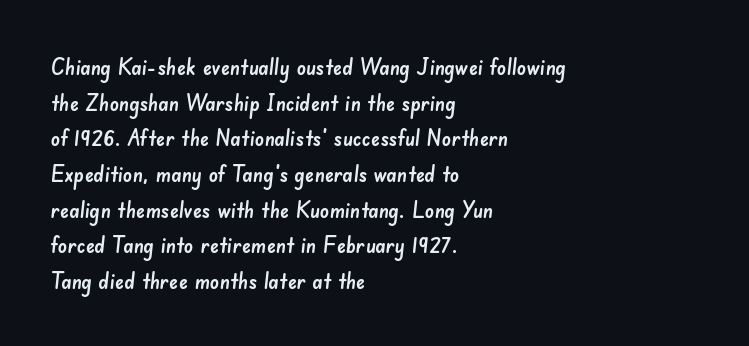
One-word summary of the alignment: left. The face used here is rendered with its standard letterfit. Does the leading feel generous? No, just average. Just letters on the line, the space beneath them empty.
